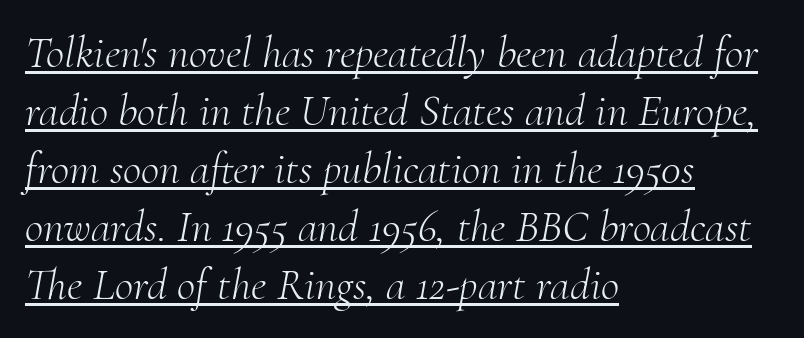
The image shows 45 px light serif type, italic (leaning right); set left-aligned, normal line spacing (1.29x), normal letter spacing, underlined; medium stroke contrast and a small x-height.
